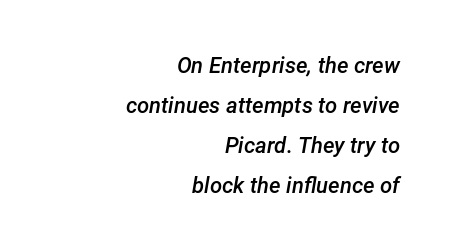
The image shows 22 px text type, italic (leaning right); set right-aligned, line spacing 1.82x, normal letter spacing, not underlined.
